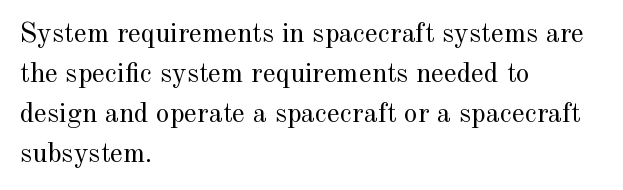
The image shows 28 px regular-weight serif type, upright; set left-aligned, normal line spacing (1.43x), normal letter spacing, not underlined; a small x-height.
